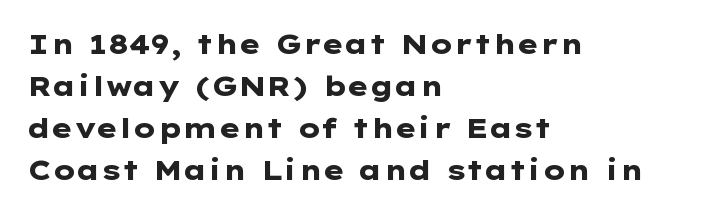
{"italic": "no", "bold": "yes", "underline": "no", "align": "left", "line_spacing": "normal", "line_spacing_ratio": 1.56, "letter_spacing": "normal", "letter_spacing_em": 0.0, "glyph_px": 27}
